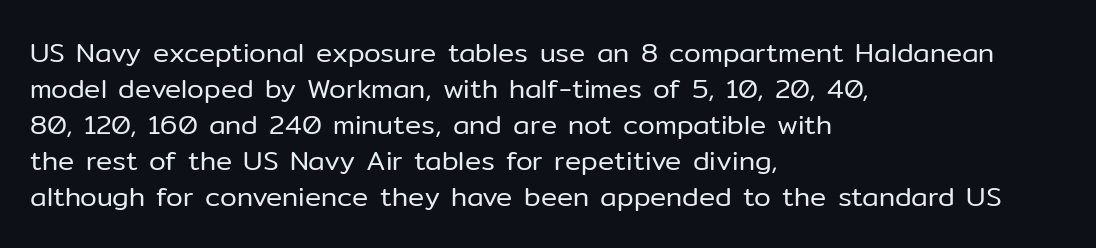
The image shows 27 px text type, upright; set left-aligned, normal line spacing (1.33x), normal letter spacing, not underlined.
